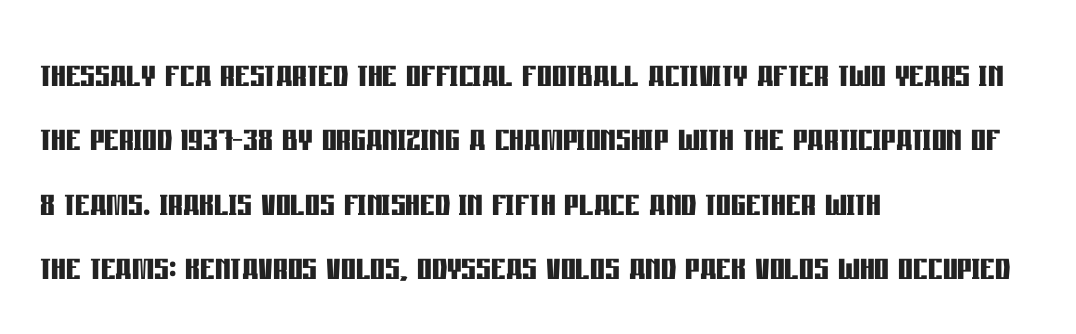
The image shows 46 px semibold, condensed sans-serif type, upright; set left-aligned, normal line spacing (1.4x), normal letter spacing, not underlined; low stroke contrast and a large x-height.
